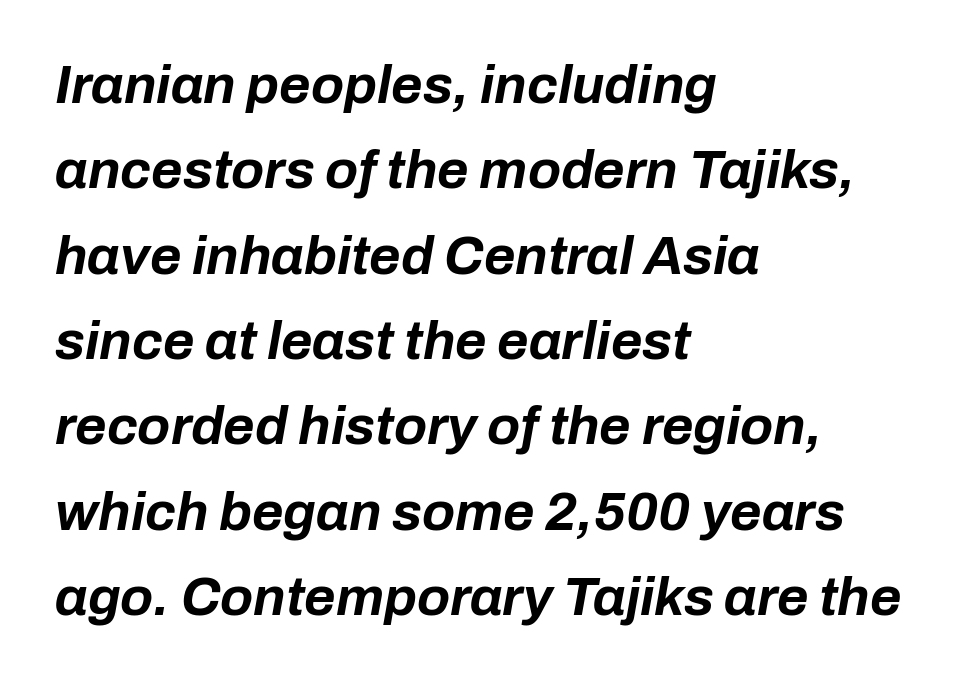
{"italic": "yes", "lean": "right", "slant_degrees": 10, "bold": "yes", "weight": "bold", "width": "normal", "stroke_contrast": "low", "x_height": "medium", "monospaced": "no", "underline": "no", "align": "left", "line_spacing": "normal", "line_spacing_ratio": 1.58, "letter_spacing": "normal", "letter_spacing_em": 0.0, "glyph_px": 54}
